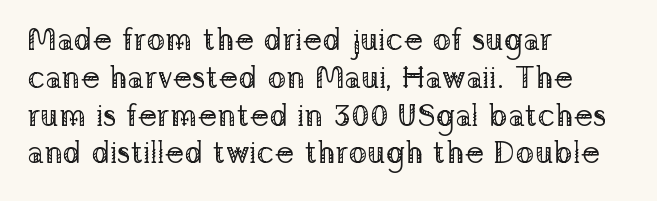
{"serif": "yes", "italic": "no", "bold": "no", "weight": "regular", "width": "normal", "stroke_contrast": "low", "x_height": "medium", "monospaced": "no", "underline": "no", "align": "left", "line_spacing_ratio": 1.22, "letter_spacing": "normal", "letter_spacing_em": 0.0, "glyph_px": 31}
